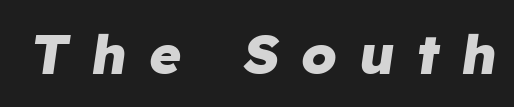
{"italic": "yes", "lean": "right", "slant_degrees": 8, "bold": "yes", "weight": "heavy", "width": "normal", "stroke_contrast": "low", "x_height": "medium", "monospaced": "no", "underline": "no", "letter_spacing": "wide", "letter_spacing_em": 0.4, "glyph_px": 55}
